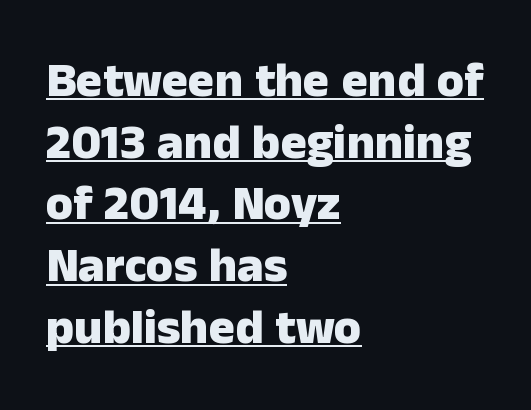
The image shows 49 px heavy sans-serif type, upright; set left-aligned, normal line spacing (1.26x), normal letter spacing, underlined; low stroke contrast and a medium x-height.
